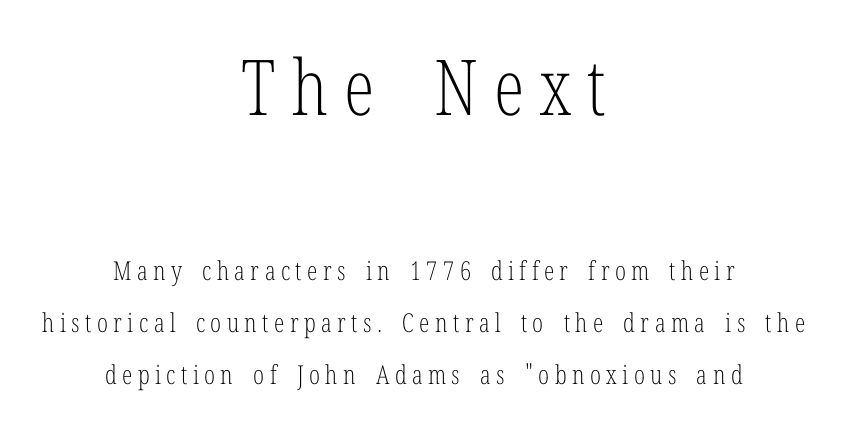
Unbolded letterforms with no extra heft. Rendered with straight, roman letterforms. What's the leading like? Stretched, with rows far apart. If you folded the block vertically in half, each line would mirror itself in length. Size hierarchy here favors the leading block over the trailing one.
